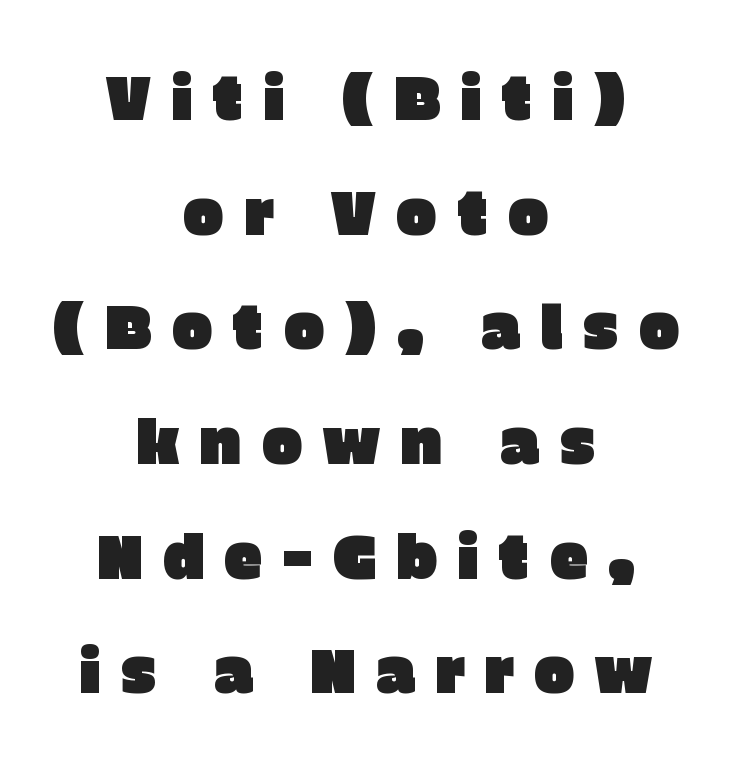
These lines are centered, leaving both edges ragged. This is the regular roman posture of the typeface. Is this a sans? Yes — the strokes have no serifs. Varying glyph widths throughout — classic text-font behaviour.
